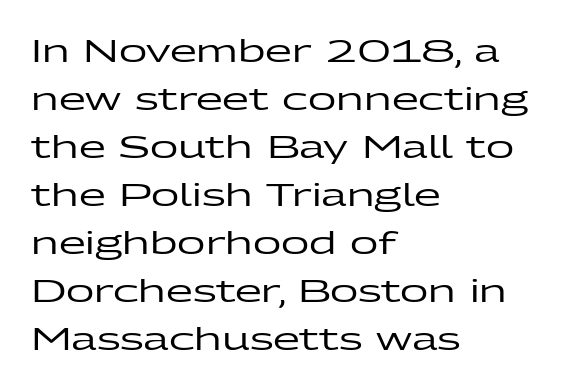
Note: no serifs on the glyphs. Letter spacing: default. Ascenders rise straight up at ninety degrees. Each line starts at the same left margin while the right side varies. Regular leading.
